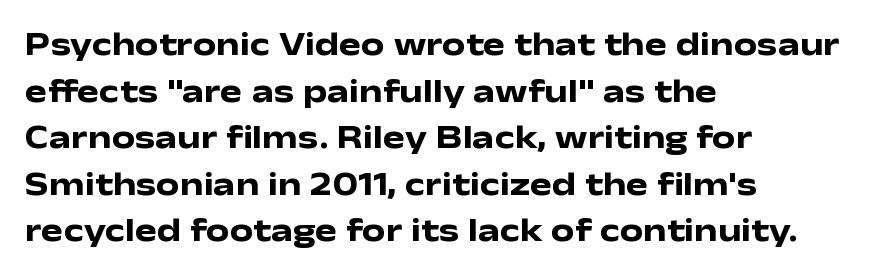
{"serif": "no", "italic": "no", "bold": "yes", "weight": "heavy", "width": "wide", "stroke_contrast": "low", "x_height": "medium", "monospaced": "no", "underline": "no", "align": "left", "line_spacing": "normal", "line_spacing_ratio": 1.41, "letter_spacing": "normal", "letter_spacing_em": 0.0, "glyph_px": 33}
